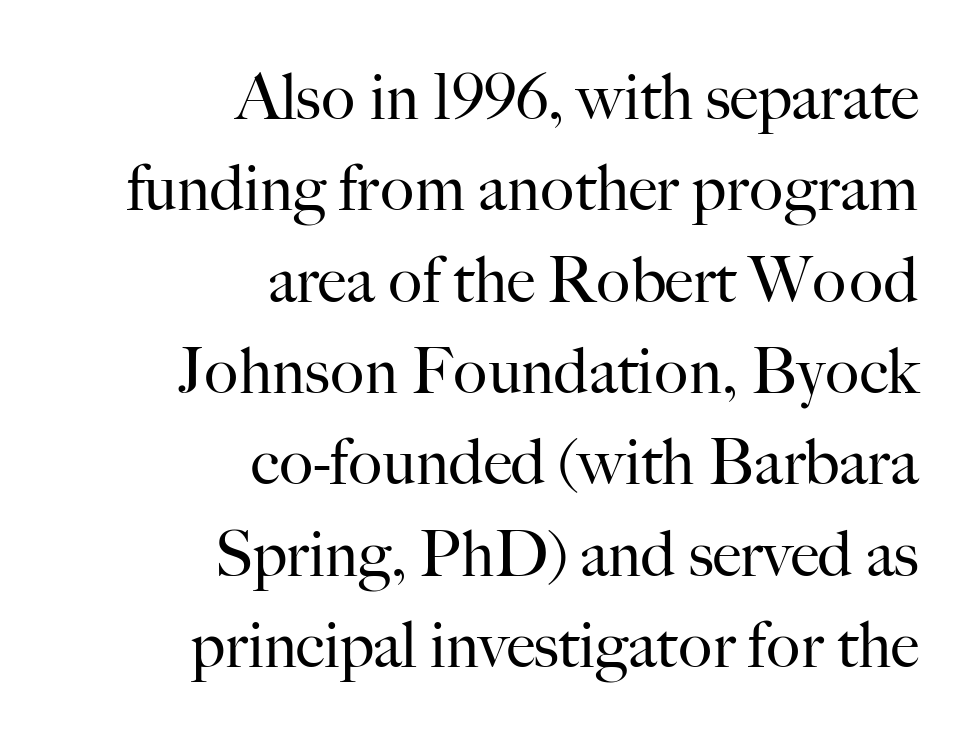
{"serif": "yes", "italic": "no", "bold": "no", "weight": "regular", "width": "normal", "stroke_contrast": "high", "x_height": "small", "monospaced": "no", "underline": "no", "align": "right", "line_spacing": "normal", "line_spacing_ratio": 1.45, "letter_spacing": "normal", "letter_spacing_em": 0.0, "glyph_px": 63}
